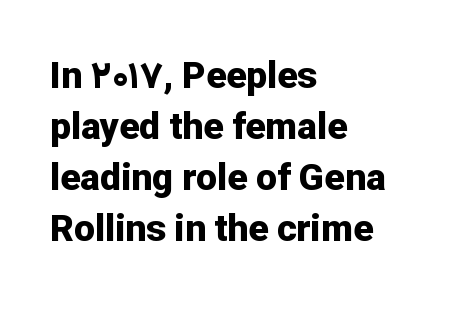
Alignment: flush left. Notice how thick the strokes are: this is what a full bold looks like. Think of a printed novel: that variable character pitch is what you see here. Regular leading. Vertical strokes here are truly vertical.
